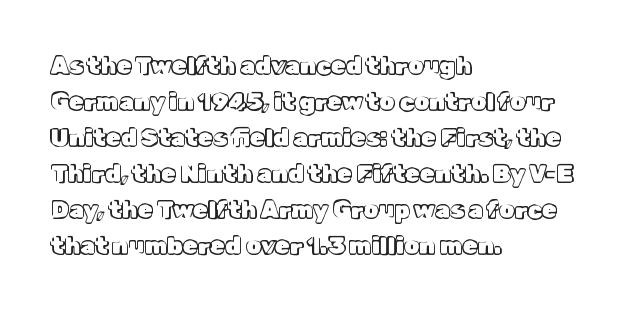
Q: Is the text italic (slanted)? A: No, it is upright.
Q: Is the text underlined? A: No.
Q: How is the paragraph aligned? A: Left-aligned.
Q: Is the spacing between letters normal or unusually wide? A: Normal.
Q: Is the spacing between lines tight, normal or loose? A: Normal.
